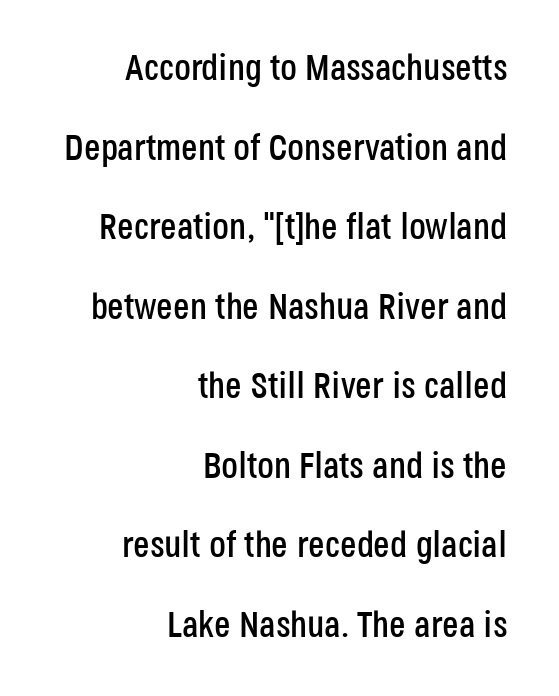
{"serif": "no", "italic": "no", "width": "condensed", "stroke_contrast": "low", "x_height": "large", "monospaced": "no", "underline": "no", "align": "right", "line_spacing": "loose", "line_spacing_ratio": 2.15, "letter_spacing": "normal", "letter_spacing_em": 0.0, "glyph_px": 37}
